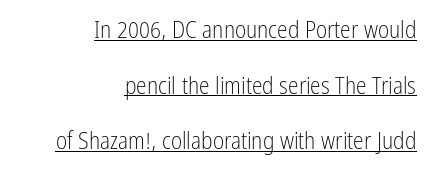
The image shows 24 px text type, upright; set right-aligned, loose line spacing (2.32x), normal letter spacing, underlined.
